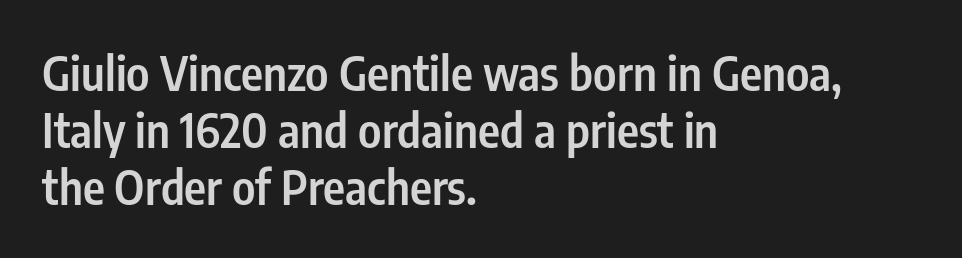
The image shows 47 px semibold, condensed sans-serif type, upright; set left-aligned, line spacing 1.21x, normal letter spacing, not underlined; low stroke contrast and a medium x-height.
